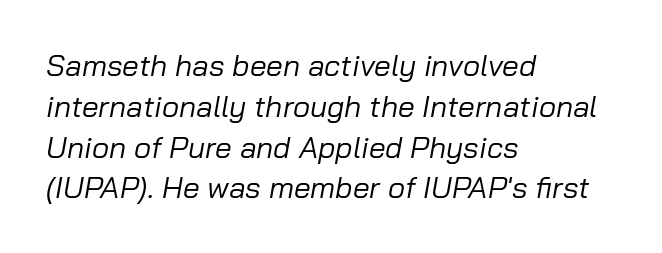
The image shows 30 px regular-weight type, italic (leaning right); set left-aligned, normal line spacing (1.36x), normal letter spacing, not underlined; low stroke contrast and a medium x-height.
